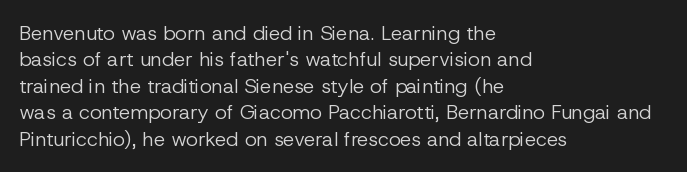
The image shows 20 px text type, upright; set left-aligned, normal line spacing (1.32x), normal letter spacing, not underlined.
